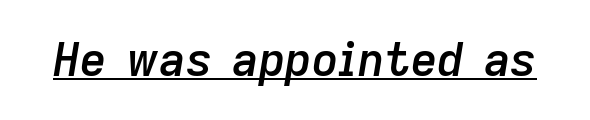
The image shows 46 px semibold type, italic (leaning right); set normal letter spacing, underlined; low stroke contrast and a medium x-height.
